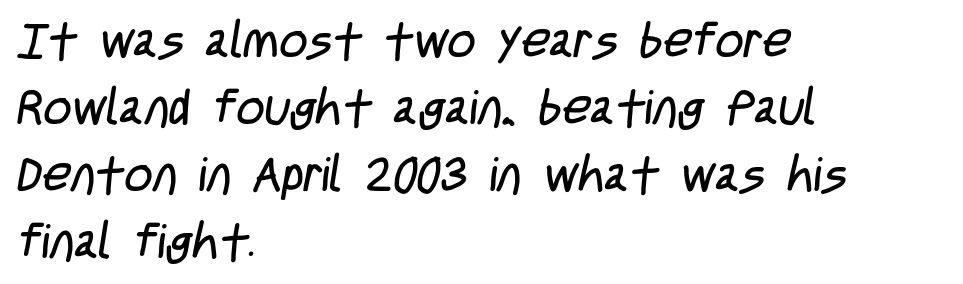
The image shows 49 px regular-weight, condensed sans-serif type; set left-aligned, normal line spacing (1.37x), normal letter spacing, not underlined; low stroke contrast and a large x-height.
